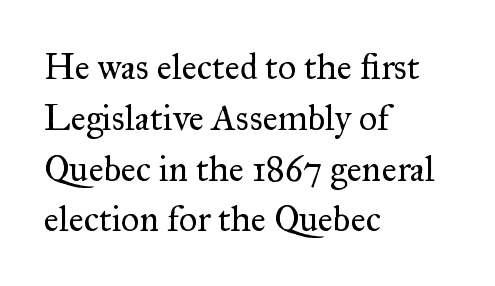
The image shows 36 px regular-weight serif type, upright; set left-aligned, normal line spacing (1.41x), normal letter spacing, not underlined; medium stroke contrast and a small x-height.
